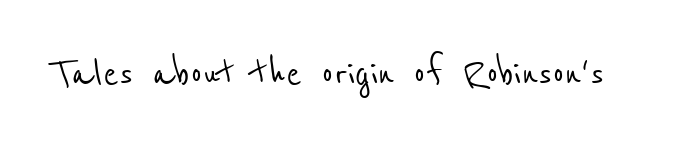
{"serif": "no", "width": "condensed", "stroke_contrast": "low", "x_height": "medium", "monospaced": "no", "underline": "no", "letter_spacing": "normal", "letter_spacing_em": 0.0, "glyph_px": 46}
